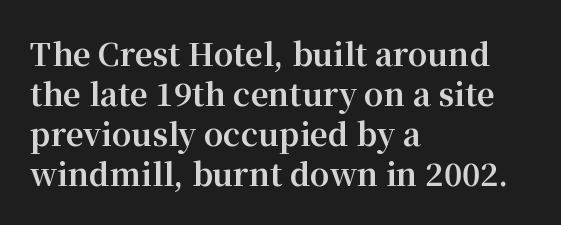
Q: Is the text bold? A: Yes.
Q: Is the text italic (slanted)? A: No, it is upright.
Q: Is the typeface a serif or a sans-serif typeface? A: Serif.
Q: Is the text underlined? A: No.
Q: How is the paragraph aligned? A: Left-aligned.
Q: Is the spacing between letters normal or unusually wide? A: Normal.
Q: Is the spacing between lines tight, normal or loose? A: Normal.
Q: Width (condensed, normal, or wide)? A: Normal.
Q: Stroke contrast? A: Medium.
Q: x-height? A: Medium.
Q: Monospaced? A: No.
